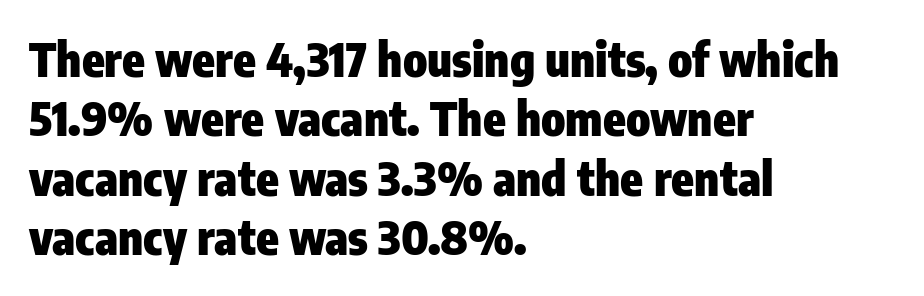
The image shows 46 px heavy, condensed sans-serif type, upright; set left-aligned, normal line spacing (1.29x), normal letter spacing, not underlined; low stroke contrast and a medium x-height.
